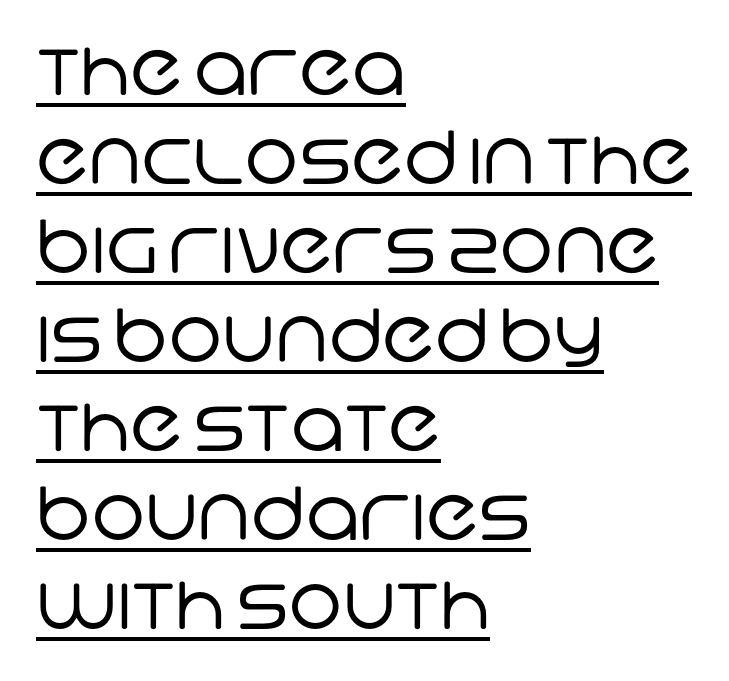
Q: Is the text bold? A: No.
Q: Is the typeface a serif or a sans-serif typeface? A: Sans-serif.
Q: Is the text underlined? A: Yes.
Q: How is the paragraph aligned? A: Left-aligned.
Q: Is the spacing between letters normal or unusually wide? A: Normal.
Q: Width (condensed, normal, or wide)? A: Normal.
Q: Stroke contrast? A: Low.
Q: x-height? A: Large.
Q: Monospaced? A: No.
